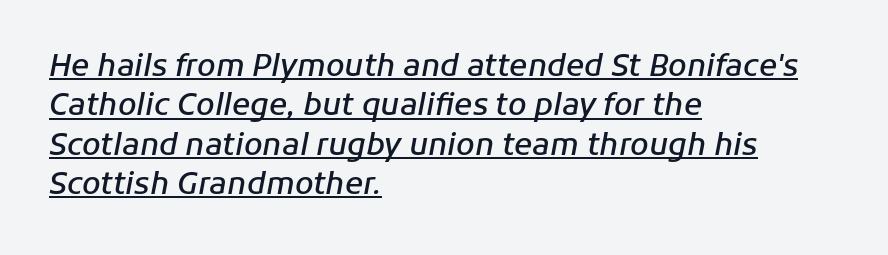
The rendered words wear a rule along their underside. Evenly set lines give the paragraph a standard silhouette. Each word holds together tightly as a unit, with standard inter-letter gaps. Note the varied advance widths — an 'i' is clearly narrower than an 'm'.
